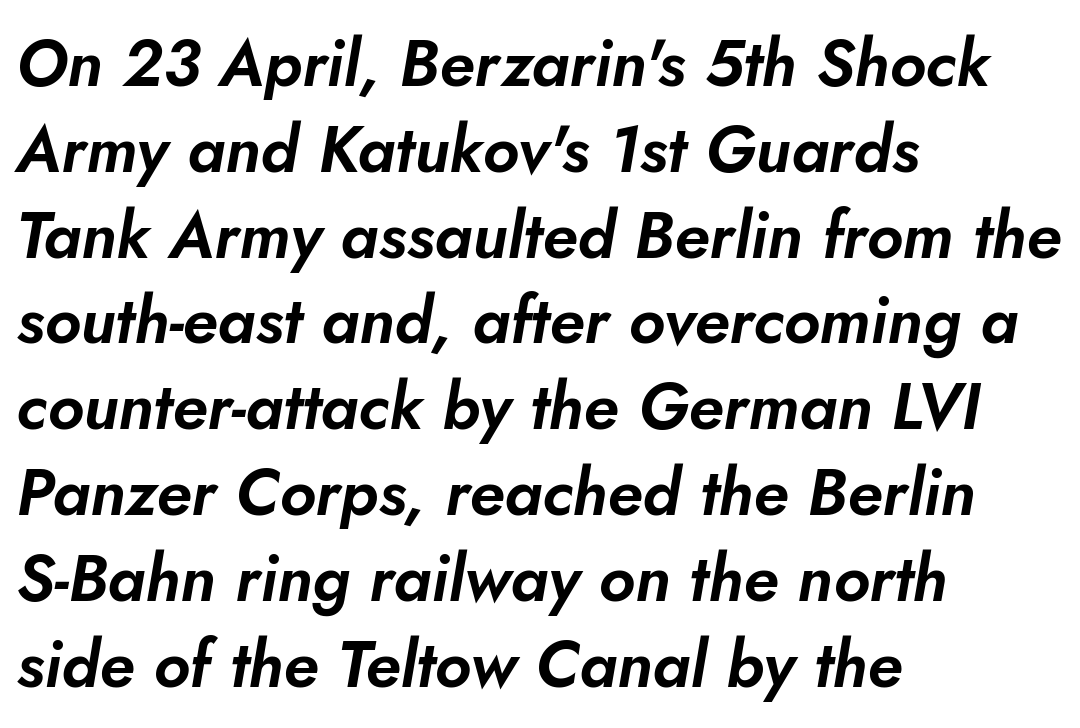
{"italic": "yes", "lean": "right", "slant_degrees": 10, "width": "normal", "stroke_contrast": "low", "x_height": "small", "monospaced": "no", "underline": "no", "align": "left", "line_spacing": "normal", "line_spacing_ratio": 1.32, "letter_spacing": "normal", "letter_spacing_em": 0.0, "glyph_px": 65}
